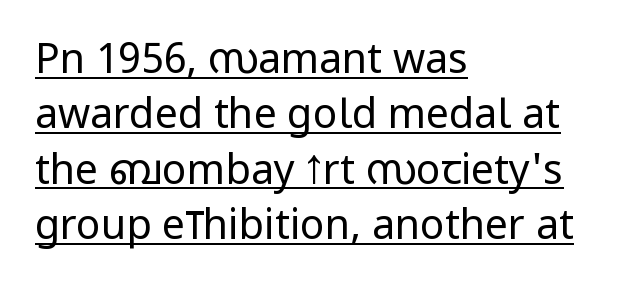
The image shows 41 px regular-weight, condensed sans-serif type, upright; set left-aligned, normal line spacing (1.35x), normal letter spacing, underlined; low stroke contrast and a large x-height.
